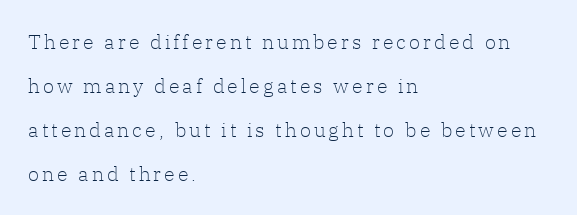
Q: Is the text bold? A: No.
Q: Is the text italic (slanted)? A: No, it is upright.
Q: Is the text underlined? A: No.
Q: How is the paragraph aligned? A: Left-aligned.
Q: Is the spacing between lines tight, normal or loose? A: Loose.
